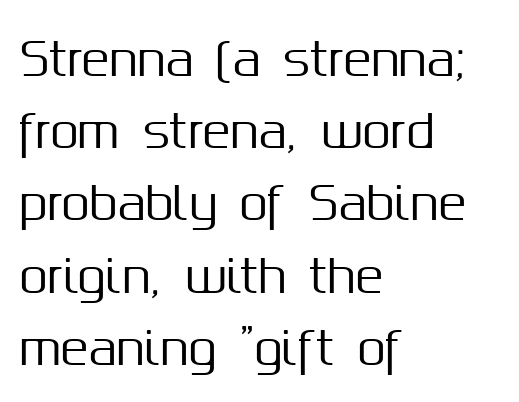
Quick note: interline space is typical. Visually the block forms a straight wall on the left and a jagged coastline on the right. It's the straight-up-and-down kind of type. No feet cap the strokes, marking this as sans-serif type. Nobody touched the tracking dial on this one. These lines are rendered in a variable-pitch font.
